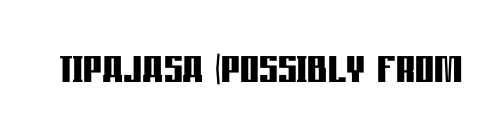
The image shows 59 px semibold, condensed sans-serif type, upright; set normal letter spacing, not underlined; low stroke contrast and a large x-height.
